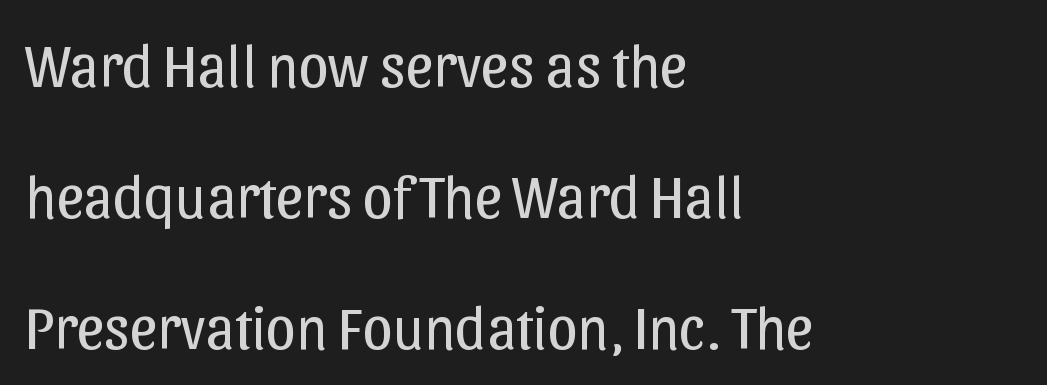
{"serif": "no", "italic": "no", "bold": "no", "weight": "regular", "width": "normal", "stroke_contrast": "low", "x_height": "medium", "monospaced": "no", "underline": "no", "align": "left", "line_spacing": "loose", "line_spacing_ratio": 2.18, "letter_spacing": "normal", "letter_spacing_em": 0.0, "glyph_px": 60}
